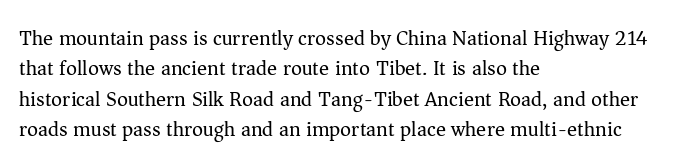
{"italic": "no", "bold": "no", "underline": "no", "align": "left", "line_spacing": "normal", "line_spacing_ratio": 1.45, "letter_spacing": "normal", "letter_spacing_em": 0.0, "glyph_px": 21}
